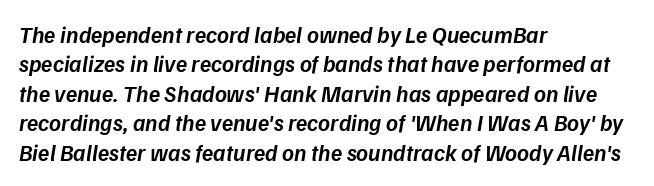
Every letter is mildly thick-stroked: semibold rather than bold. In terms of posture, this sample is oblique. The face used here is rendered with its standard letterfit. Teacher's note: observe the even left margin — that is flush-left alignment. Compared with typical paragraphs, the rows here are spaced about the same. Check under the words: just untouched page.
